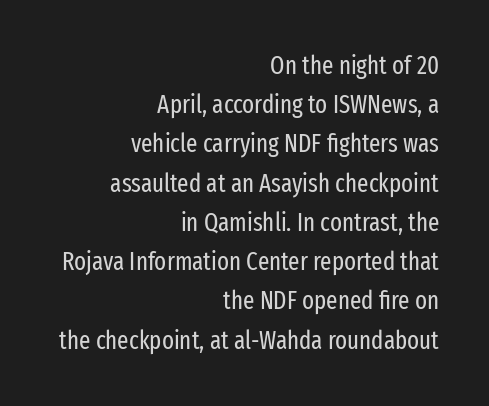
{"italic": "no", "bold": "no", "underline": "no", "align": "right", "line_spacing": "normal", "line_spacing_ratio": 1.57, "letter_spacing": "normal", "letter_spacing_em": 0.0, "glyph_px": 25}
